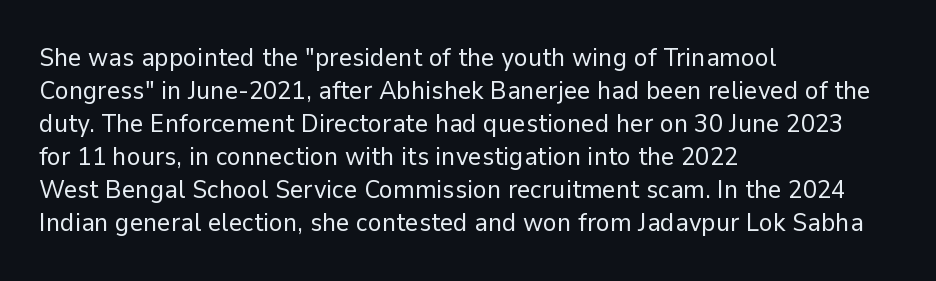
{"italic": "no", "bold": "no", "underline": "no", "align": "left", "line_spacing": "normal", "line_spacing_ratio": 1.27, "letter_spacing": "normal", "letter_spacing_em": 0.0, "glyph_px": 26}
